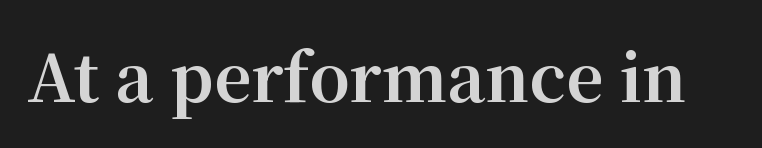
The image shows 65 px bold serif type, upright; set normal letter spacing, not underlined; medium stroke contrast and a medium x-height.
